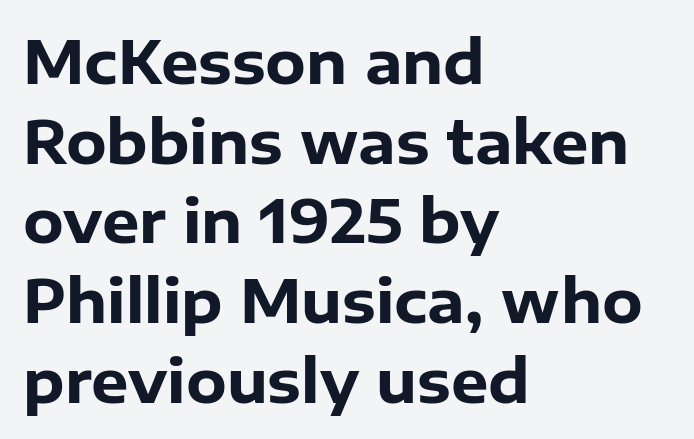
The image shows 59 px heavy sans-serif type, upright; set left-aligned, normal line spacing (1.35x), normal letter spacing, not underlined; low stroke contrast and a medium x-height.
